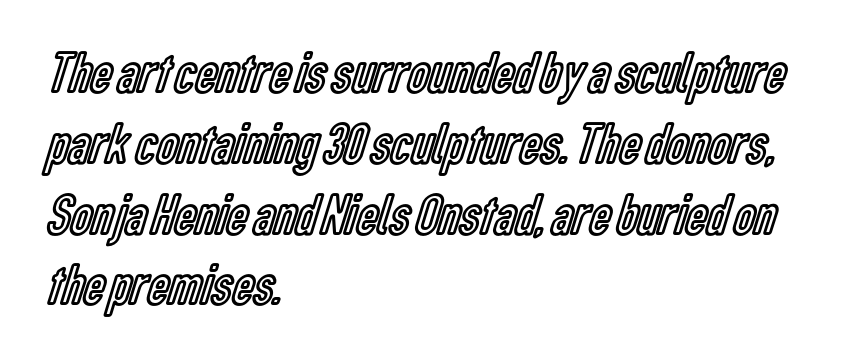
Q: Is the text italic (slanted)? A: Yes.
Q: Is the text underlined? A: No.
Q: How is the paragraph aligned? A: Left-aligned.
Q: Is the spacing between letters normal or unusually wide? A: Normal.
Q: Width (condensed, normal, or wide)? A: Condensed.
Q: x-height? A: Medium.
Q: Monospaced? A: No.
